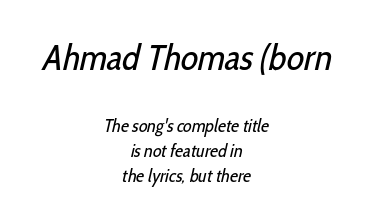
{"serif": "no", "bold": "no", "weight": "regular", "width": "condensed", "stroke_contrast": "low", "x_height": "medium", "monospaced": "no", "underline": "no", "align": "center", "line_spacing": "normal", "line_spacing_ratio": 1.39, "letter_spacing": "normal", "letter_spacing_em": 0.0, "larger_block": "first", "size_ratio": 2.0, "glyph_px": 36}
